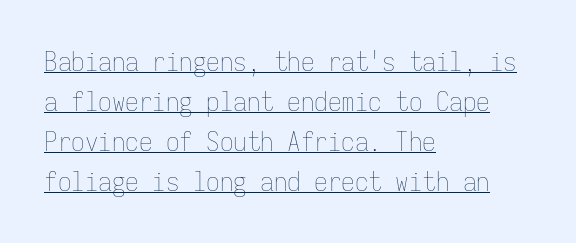
{"italic": "no", "bold": "no", "underline": "yes", "align": "left", "line_spacing": "normal", "line_spacing_ratio": 1.48, "letter_spacing": "normal", "letter_spacing_em": 0.0, "glyph_px": 27}
